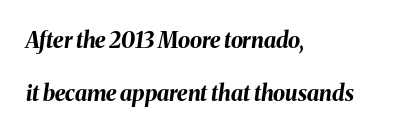
{"italic": "yes", "lean": "right", "slant_degrees": 8, "bold": "yes", "underline": "no", "align": "left", "line_spacing": "loose", "line_spacing_ratio": 2.43, "letter_spacing": "normal", "letter_spacing_em": 0.0, "glyph_px": 22}
